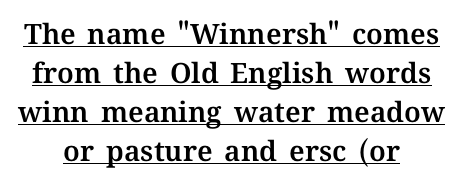
Q: Is the text italic (slanted)? A: No, it is upright.
Q: Is the text underlined? A: Yes.
Q: How is the paragraph aligned? A: Centered.
Q: Is the spacing between letters normal or unusually wide? A: Normal.
Q: Is the spacing between lines tight, normal or loose? A: Normal.
Q: Width (condensed, normal, or wide)? A: Normal.
Q: Stroke contrast? A: Medium.
Q: x-height? A: Medium.
Q: Monospaced? A: No.
